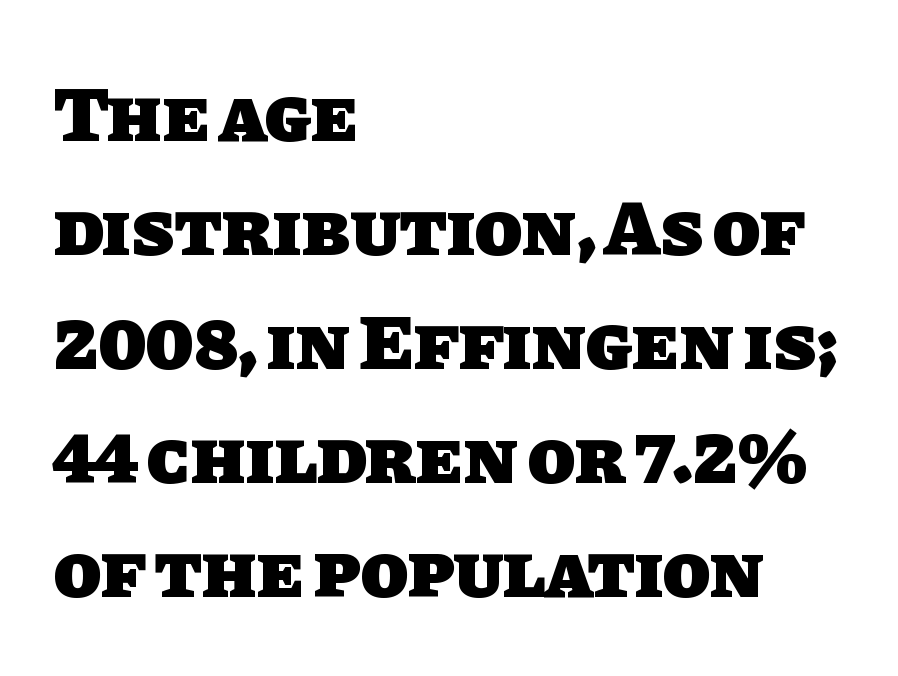
{"serif": "no", "bold": "yes", "weight": "heavy", "width": "normal", "stroke_contrast": "low", "x_height": "large", "monospaced": "no", "underline": "no", "align": "left", "line_spacing": "normal", "line_spacing_ratio": 1.46, "letter_spacing": "normal", "letter_spacing_em": 0.0, "glyph_px": 78}
